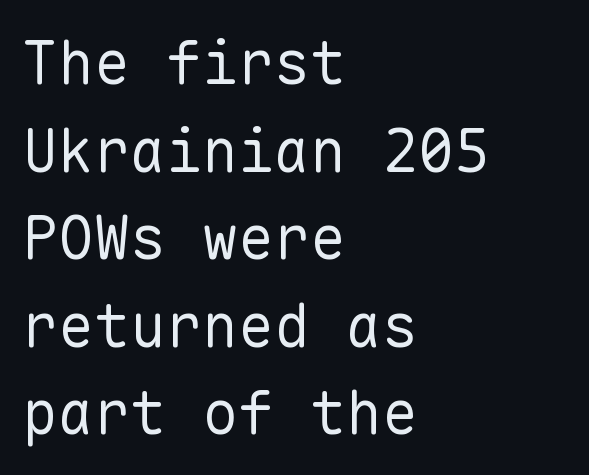
The image shows 60 px regular-weight sans-serif type, upright, monospaced; set left-aligned, normal line spacing (1.46x), normal letter spacing, not underlined; low stroke contrast and a medium x-height.
